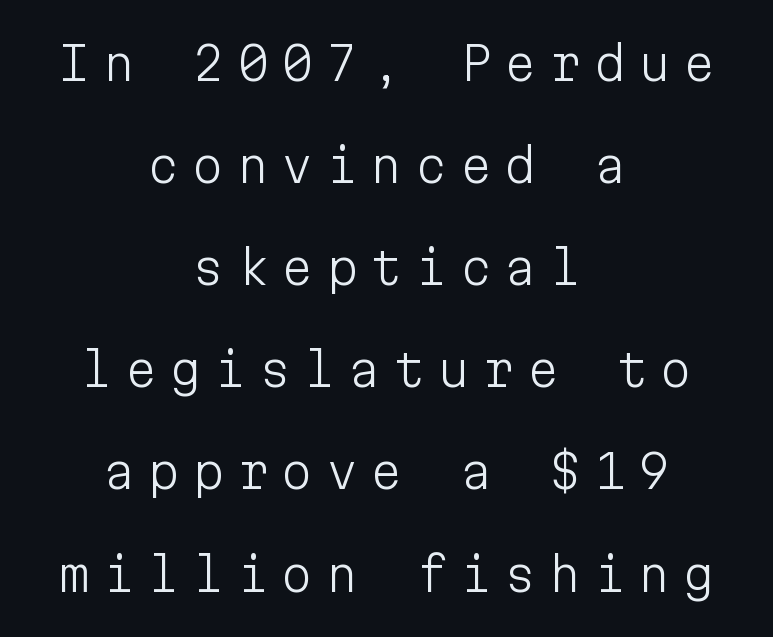
Q: Is the text bold? A: No.
Q: Is the text italic (slanted)? A: No, it is upright.
Q: Is the typeface a serif or a sans-serif typeface? A: Sans-serif.
Q: Is the text underlined? A: No.
Q: How is the paragraph aligned? A: Centered.
Q: Is the spacing between letters normal or unusually wide? A: Unusually wide.
Q: Is the spacing between lines tight, normal or loose? A: Loose.
Q: Width (condensed, normal, or wide)? A: Normal.
Q: Stroke contrast? A: Low.
Q: x-height? A: Medium.
Q: Monospaced? A: Yes.
